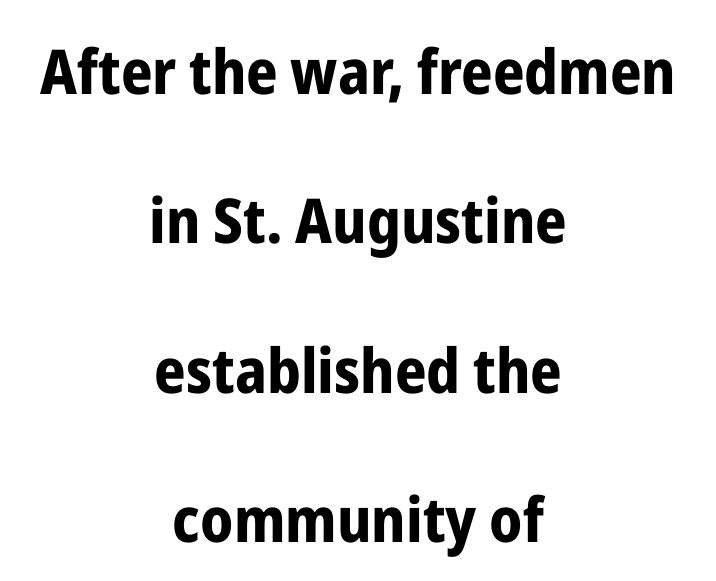
{"serif": "no", "italic": "no", "bold": "yes", "weight": "bold", "width": "condensed", "stroke_contrast": "low", "x_height": "medium", "monospaced": "no", "underline": "no", "align": "center", "line_spacing": "loose", "line_spacing_ratio": 2.41, "letter_spacing": "normal", "letter_spacing_em": 0.0, "glyph_px": 62}
